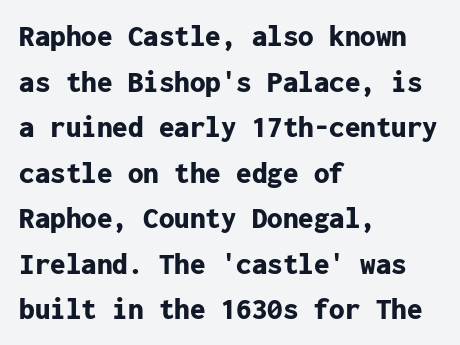
{"serif": "no", "italic": "no", "bold": "yes", "weight": "bold", "width": "normal", "stroke_contrast": "low", "x_height": "medium", "monospaced": "yes", "underline": "no", "align": "left", "line_spacing": "normal", "line_spacing_ratio": 1.47, "letter_spacing": "normal", "letter_spacing_em": 0.0, "glyph_px": 31}
